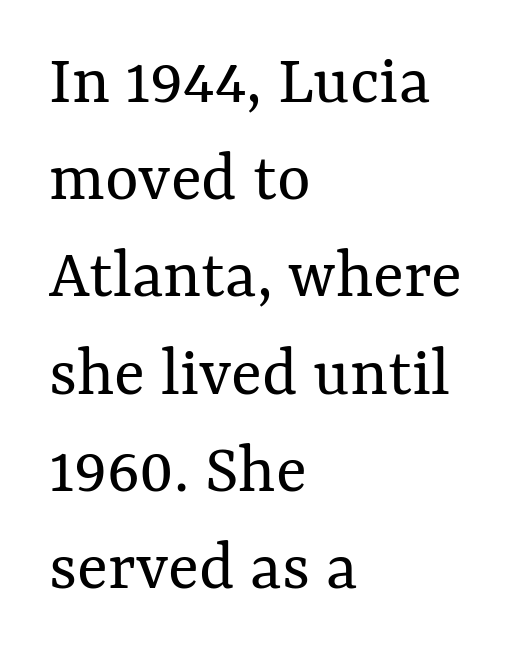
The image shows 72 px regular-weight type, upright; set left-aligned, normal line spacing (1.35x), normal letter spacing, not underlined; medium stroke contrast and a medium x-height.
